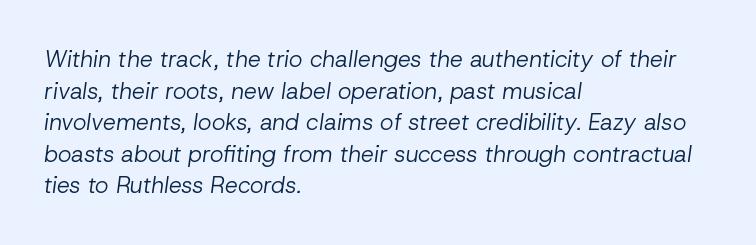
The image shows 23 px text type, italic (leaning right); set left-aligned, normal line spacing (1.37x), normal letter spacing, not underlined.
